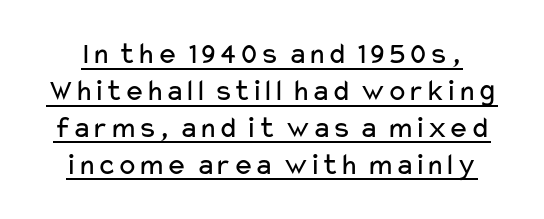
{"serif": "no", "italic": "no", "bold": "no", "weight": "regular", "width": "wide", "stroke_contrast": "low", "x_height": "medium", "monospaced": "no", "underline": "yes", "line_spacing_ratio": 1.19, "letter_spacing": "normal", "letter_spacing_em": 0.0, "glyph_px": 31}
